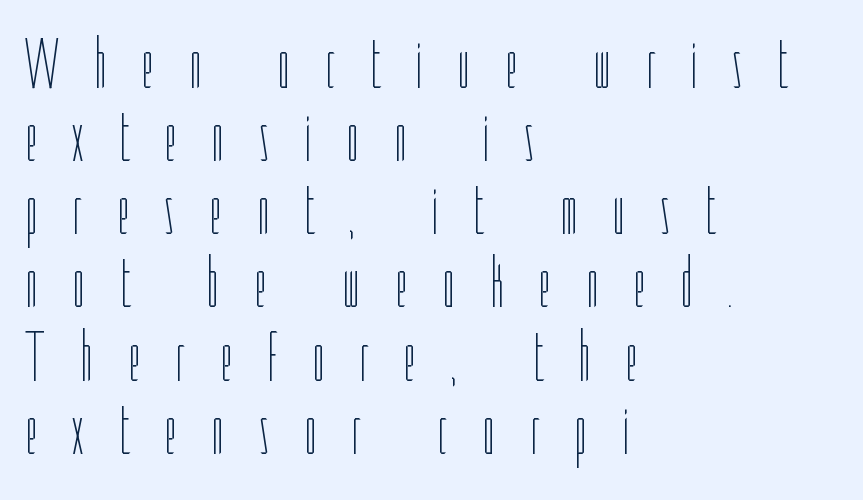
{"italic": "no", "bold": "no", "weight": "thin", "width": "condensed", "stroke_contrast": "low", "x_height": "medium", "monospaced": "no", "underline": "no", "align": "left", "line_spacing": "tight", "line_spacing_ratio": 1.03, "letter_spacing": "wide", "letter_spacing_em": 0.47, "glyph_px": 71}
